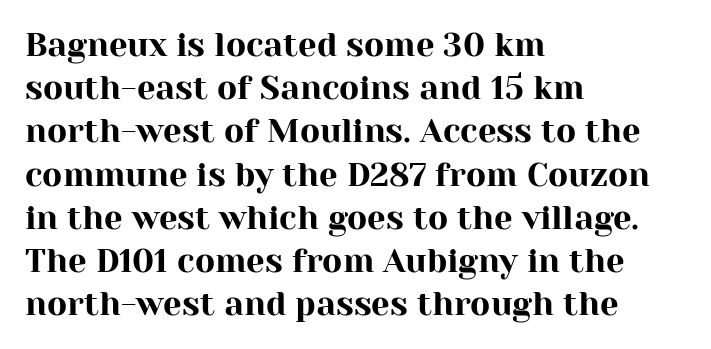
{"serif": "yes", "italic": "no", "width": "normal", "stroke_contrast": "high", "x_height": "medium", "monospaced": "no", "underline": "no", "align": "left", "line_spacing": "normal", "line_spacing_ratio": 1.31, "letter_spacing": "normal", "letter_spacing_em": 0.0, "glyph_px": 33}
